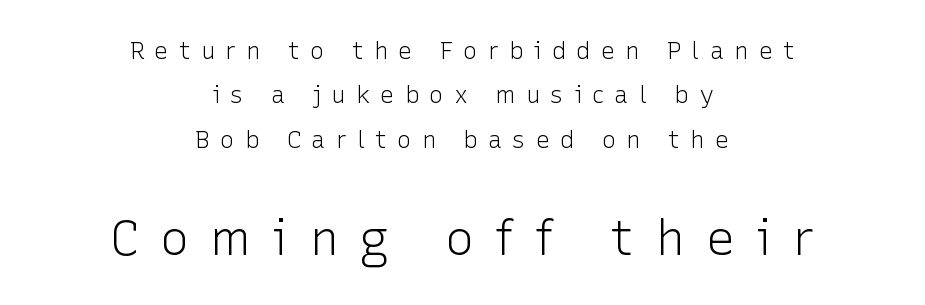
The image shows 49 px light sans-serif type, upright; set centered, line spacing 1.85x, unusually wide letter spacing (+0.42 em), not underlined; the second (bottom) block is 2.04x larger; low stroke contrast and a medium x-height.
